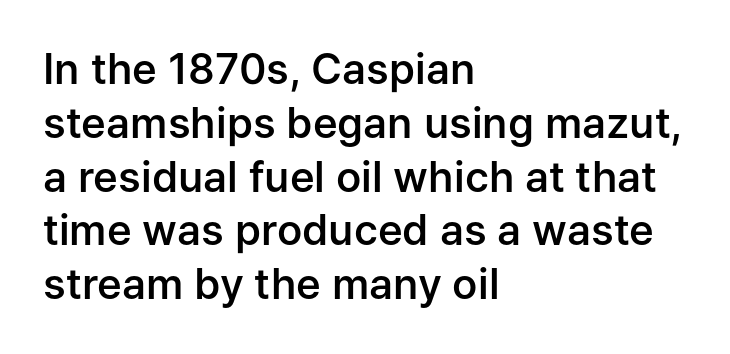
Q: Is the text bold? A: Semi-bold.
Q: Is the text italic (slanted)? A: No, it is upright.
Q: Is the typeface a serif or a sans-serif typeface? A: Sans-serif.
Q: Is the text underlined? A: No.
Q: How is the paragraph aligned? A: Left-aligned.
Q: Is the spacing between letters normal or unusually wide? A: Normal.
Q: Is the spacing between lines tight, normal or loose? A: Normal.
Q: Width (condensed, normal, or wide)? A: Normal.
Q: Stroke contrast? A: Low.
Q: x-height? A: Medium.
Q: Monospaced? A: No.
